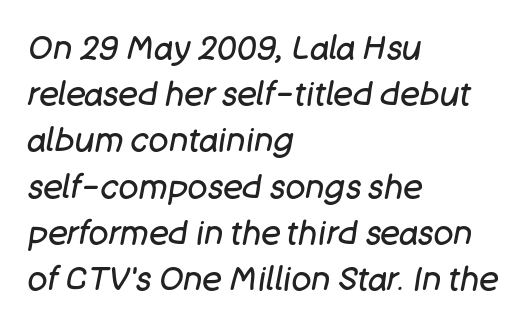
The image shows 33 px regular-weight type, italic (leaning right); set left-aligned, normal line spacing (1.4x), normal letter spacing, not underlined; low stroke contrast and a large x-height.
